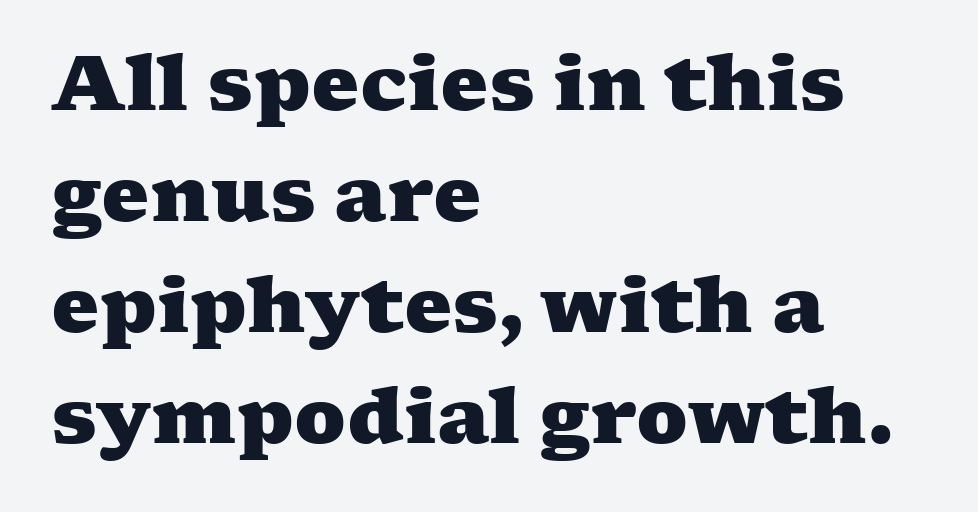
Q: Is the text bold? A: Yes.
Q: Is the typeface a serif or a sans-serif typeface? A: Serif.
Q: Is the text underlined? A: No.
Q: How is the paragraph aligned? A: Left-aligned.
Q: Is the spacing between letters normal or unusually wide? A: Normal.
Q: Is the spacing between lines tight, normal or loose? A: Normal.
Q: Width (condensed, normal, or wide)? A: Wide.
Q: Stroke contrast? A: Medium.
Q: x-height? A: Medium.
Q: Monospaced? A: No.
